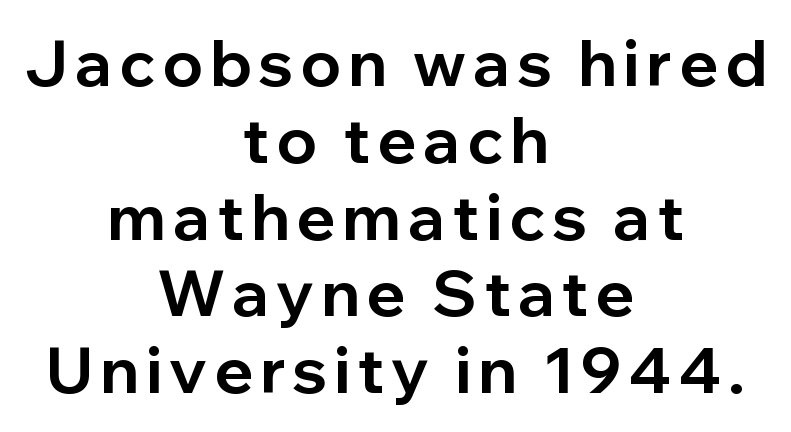
The image shows 64 px bold sans-serif type, upright; set centered, line spacing 1.2x, not underlined; low stroke contrast and a medium x-height.
